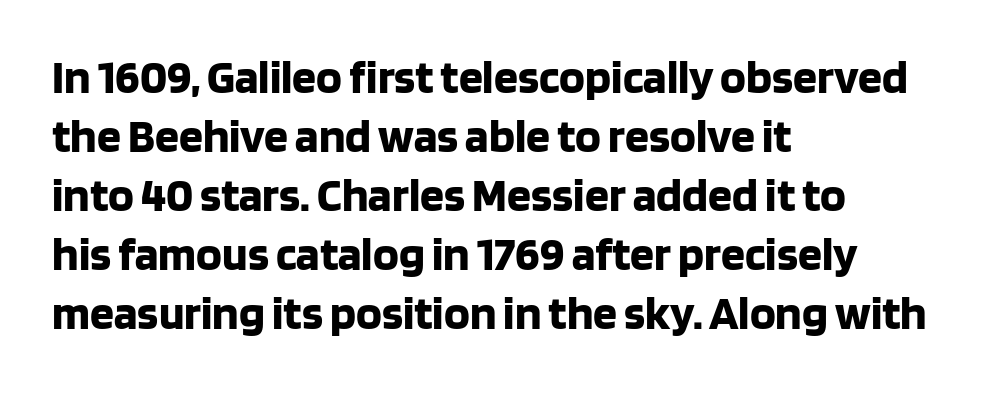
{"serif": "no", "italic": "no", "bold": "yes", "weight": "bold", "width": "normal", "stroke_contrast": "low", "x_height": "large", "monospaced": "no", "underline": "no", "align": "left", "line_spacing_ratio": 1.23, "letter_spacing": "normal", "letter_spacing_em": 0.0, "glyph_px": 48}
